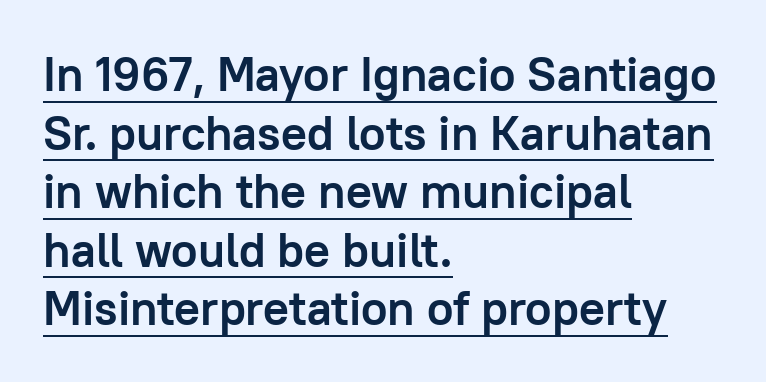
The image shows 48 px semibold sans-serif type, upright; set left-aligned, line spacing 1.22x, normal letter spacing, underlined; low stroke contrast and a medium x-height.
